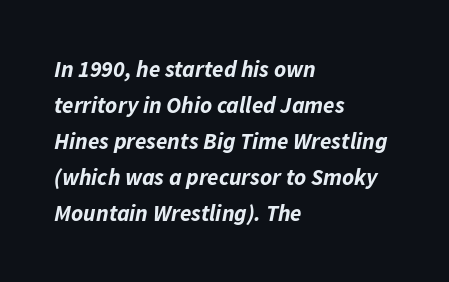
Line starts are locked; line ends wander. Lines of text with bare space underneath. Short note: letters normally spaced. Emphasis-style slanted type is in use. Typographic density is high because the face is bold.
